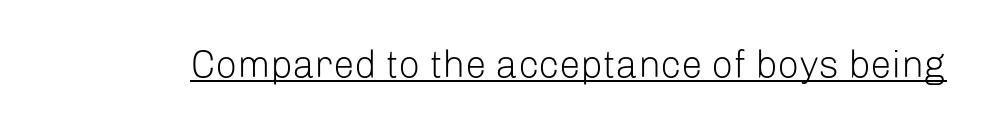
Q: Is the text bold? A: No.
Q: Is the text italic (slanted)? A: No, it is upright.
Q: Is the typeface a serif or a sans-serif typeface? A: Sans-serif.
Q: Is the text underlined? A: Yes.
Q: Is the spacing between letters normal or unusually wide? A: Normal.
Q: Width (condensed, normal, or wide)? A: Normal.
Q: Stroke contrast? A: Low.
Q: x-height? A: Medium.
Q: Monospaced? A: No.
